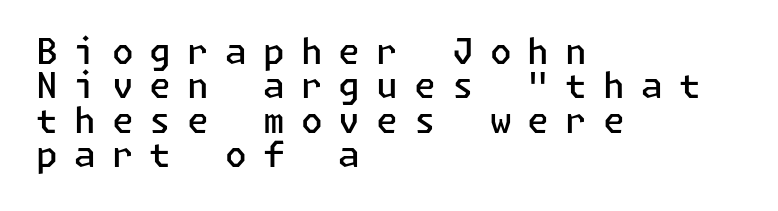
Q: Is the text bold? A: Semi-bold.
Q: Is the text italic (slanted)? A: No, it is upright.
Q: Is the typeface a serif or a sans-serif typeface? A: Sans-serif.
Q: Is the text underlined? A: No.
Q: How is the paragraph aligned? A: Left-aligned.
Q: Is the spacing between letters normal or unusually wide? A: Unusually wide.
Q: Is the spacing between lines tight, normal or loose? A: Tight.
Q: Width (condensed, normal, or wide)? A: Normal.
Q: Stroke contrast? A: Low.
Q: x-height? A: Medium.
